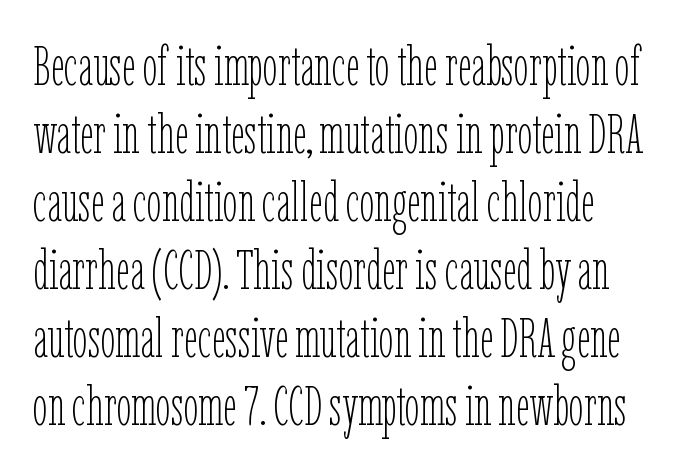
Q: Is the text bold? A: No.
Q: Is the text italic (slanted)? A: No, it is upright.
Q: Is the text underlined? A: No.
Q: Is the spacing between letters normal or unusually wide? A: Normal.
Q: Is the spacing between lines tight, normal or loose? A: Normal.
Q: Width (condensed, normal, or wide)? A: Condensed.
Q: Stroke contrast? A: Low.
Q: x-height? A: Medium.
Q: Monospaced? A: No.
